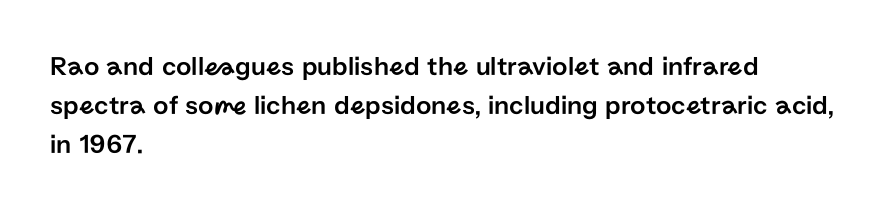
{"italic": "no", "underline": "no", "align": "left", "line_spacing": "normal", "line_spacing_ratio": 1.45, "letter_spacing": "normal", "letter_spacing_em": 0.0, "glyph_px": 27}
